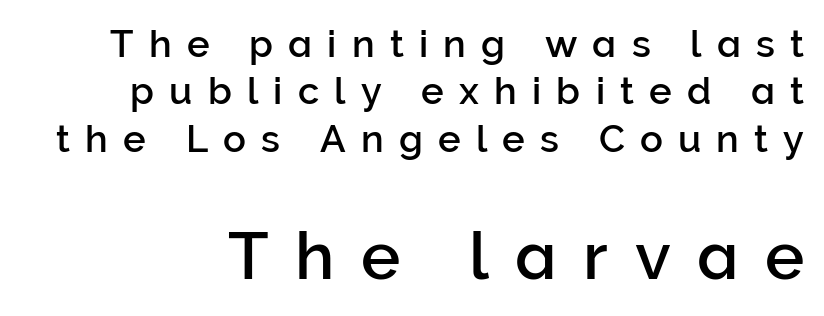
The image shows 66 px sans-serif type, upright; set normal line spacing (1.25x), unusually wide letter spacing (+0.4 em), not underlined; the second (bottom) block is 1.74x larger; low stroke contrast and a medium x-height.
